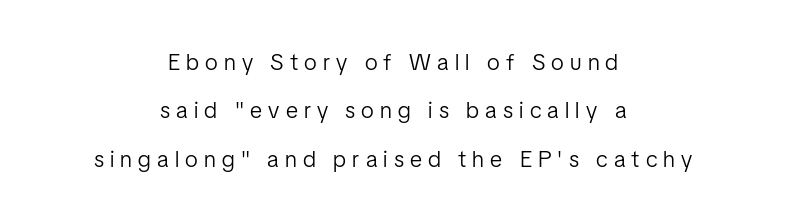
No word sits above an underline. These glyphs show unthickened strokes, regular width or finer. Is the letter spacing exaggerated? Yes — the characters are pushed far apart. Neither beginnings nor endings align; midpoints do. One glance says open: line gaps are wider than usual.
